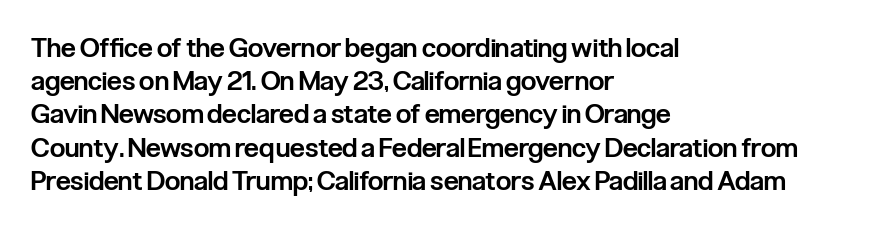
Q: Is the text bold? A: Semi-bold.
Q: Is the text italic (slanted)? A: No, it is upright.
Q: Is the text underlined? A: No.
Q: How is the paragraph aligned? A: Left-aligned.
Q: Is the spacing between letters normal or unusually wide? A: Normal.
